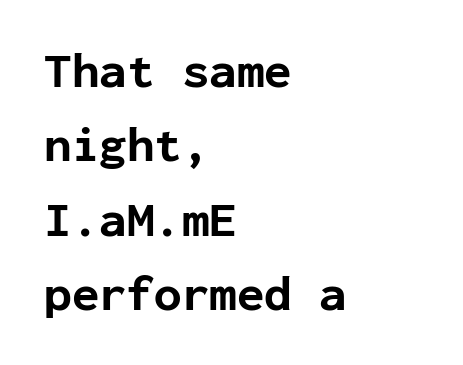
Q: Is the text bold? A: Yes.
Q: Is the text italic (slanted)? A: No, it is upright.
Q: Is the typeface a serif or a sans-serif typeface? A: Sans-serif.
Q: Is the text underlined? A: No.
Q: How is the paragraph aligned? A: Left-aligned.
Q: Is the spacing between letters normal or unusually wide? A: Normal.
Q: Is the spacing between lines tight, normal or loose? A: Normal.
Q: Width (condensed, normal, or wide)? A: Normal.
Q: Stroke contrast? A: Low.
Q: x-height? A: Medium.
Q: Monospaced? A: Yes.
